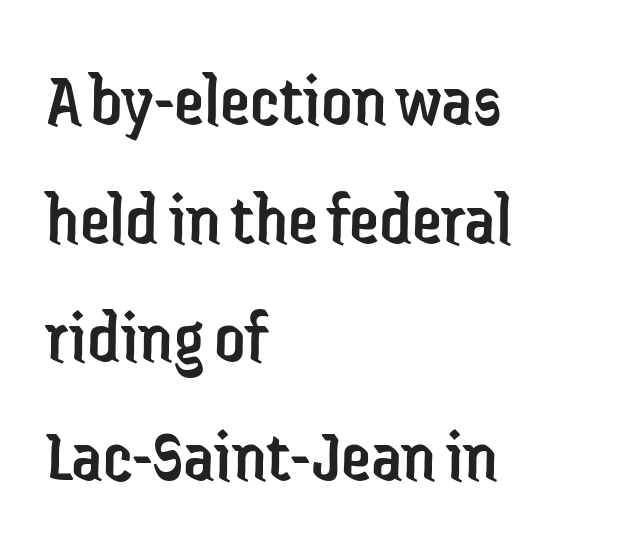
Successive baselines arrive at the customary interval. This sample uses an upright cut, with every glyph sitting square on the baseline. Does the copy run flush right? No — it runs flush left. The font sits on the lighter half of the weight spectrum, regular included. You could not count columns in this text — the font is proportionally spaced. Has an underline been added? It has not.
